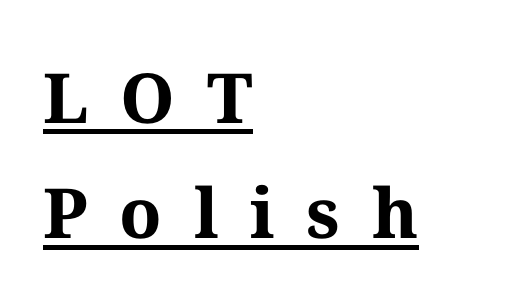
Q: Is the text bold? A: Yes.
Q: Is the text italic (slanted)? A: No, it is upright.
Q: Is the typeface a serif or a sans-serif typeface? A: Serif.
Q: Is the text underlined? A: Yes.
Q: How is the paragraph aligned? A: Left-aligned.
Q: Is the spacing between letters normal or unusually wide? A: Unusually wide.
Q: Is the spacing between lines tight, normal or loose? A: Normal.
Q: Width (condensed, normal, or wide)? A: Normal.
Q: Stroke contrast? A: Medium.
Q: x-height? A: Medium.
Q: Monospaced? A: No.
